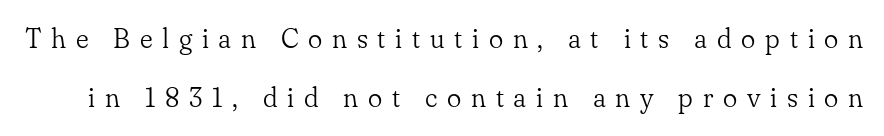
Q: Is the text bold? A: No.
Q: Is the text italic (slanted)? A: No, it is upright.
Q: Is the text underlined? A: No.
Q: Is the spacing between letters normal or unusually wide? A: Unusually wide.
Q: Is the spacing between lines tight, normal or loose? A: Loose.
